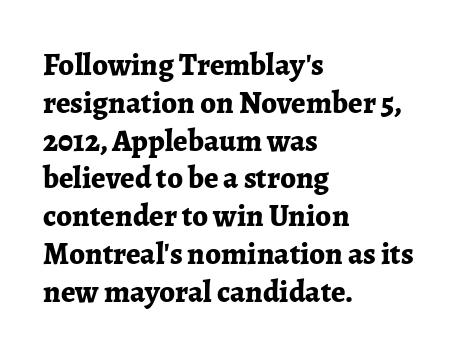
{"serif": "yes", "italic": "no", "bold": "yes", "weight": "bold", "width": "normal", "stroke_contrast": "low", "x_height": "medium", "monospaced": "no", "underline": "no", "align": "left", "line_spacing_ratio": 1.22, "letter_spacing": "normal", "letter_spacing_em": 0.0, "glyph_px": 31}
